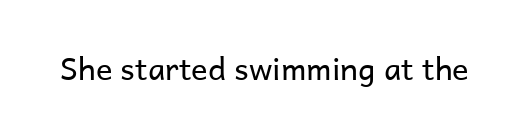
{"serif": "no", "italic": "no", "bold": "no", "weight": "regular", "width": "normal", "stroke_contrast": "low", "x_height": "medium", "monospaced": "no", "underline": "no", "letter_spacing": "normal", "letter_spacing_em": 0.0, "glyph_px": 31}
